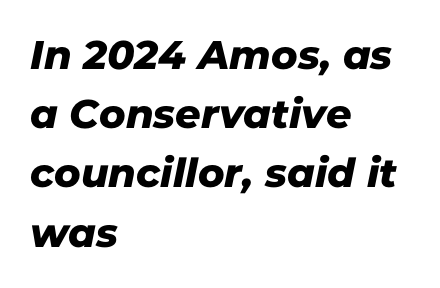
Q: Is the typeface a serif or a sans-serif typeface? A: Sans-serif.
Q: Is the text underlined? A: No.
Q: How is the paragraph aligned? A: Left-aligned.
Q: Is the spacing between letters normal or unusually wide? A: Normal.
Q: Is the spacing between lines tight, normal or loose? A: Normal.
Q: Width (condensed, normal, or wide)? A: Normal.
Q: Stroke contrast? A: Low.
Q: x-height? A: Medium.
Q: Monospaced? A: No.
